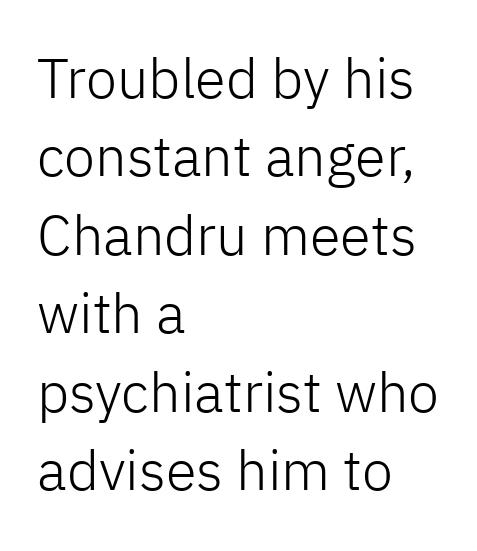
{"serif": "no", "italic": "no", "bold": "no", "weight": "light", "width": "normal", "stroke_contrast": "low", "x_height": "medium", "monospaced": "no", "underline": "no", "align": "left", "line_spacing": "normal", "line_spacing_ratio": 1.4, "letter_spacing": "normal", "letter_spacing_em": 0.0, "glyph_px": 56}
